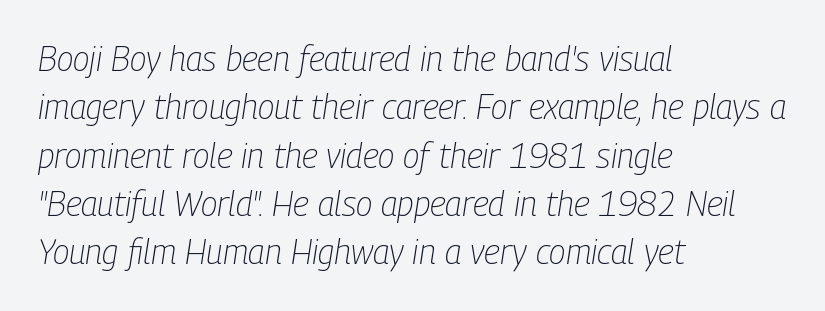
Q: Is the text bold? A: No.
Q: Is the text italic (slanted)? A: Yes, it leans right by about 9 degrees.
Q: Is the text underlined? A: No.
Q: How is the paragraph aligned? A: Left-aligned.
Q: Is the spacing between letters normal or unusually wide? A: Normal.
Q: Is the spacing between lines tight, normal or loose? A: Normal.
Q: Width (condensed, normal, or wide)? A: Condensed.
Q: Stroke contrast? A: Low.
Q: x-height? A: Medium.
Q: Monospaced? A: No.
